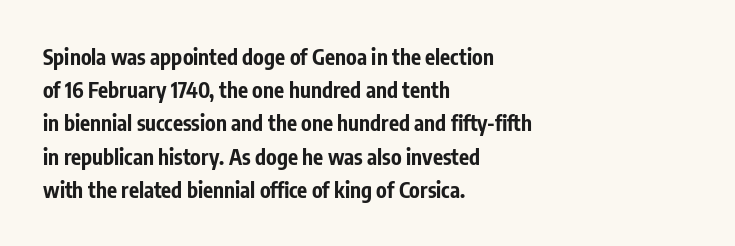
The font is running at its bold setting. Letters rest on an invisible, unmarked baseline. Students, note that the glyphs here touch the page at normal intervals. The rendering anchors every line to the left-hand side.
